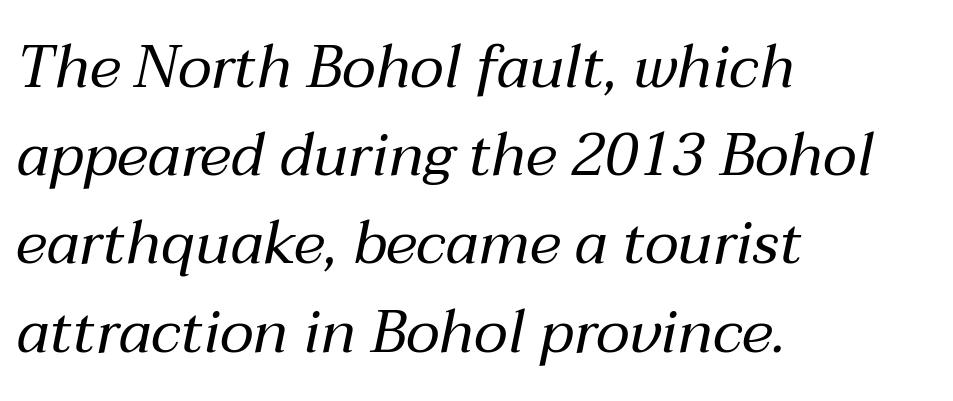
The image shows 60 px regular-weight type, italic (leaning right); set left-aligned, normal line spacing (1.47x), normal letter spacing, not underlined; medium stroke contrast and a medium x-height.
